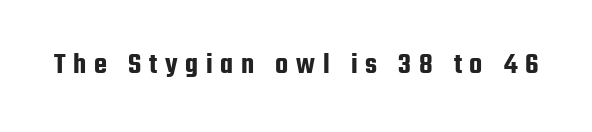
{"serif": "no", "italic": "no", "width": "condensed", "stroke_contrast": "low", "x_height": "medium", "monospaced": "no", "underline": "no", "letter_spacing": "wide", "letter_spacing_em": 0.26, "glyph_px": 30}
